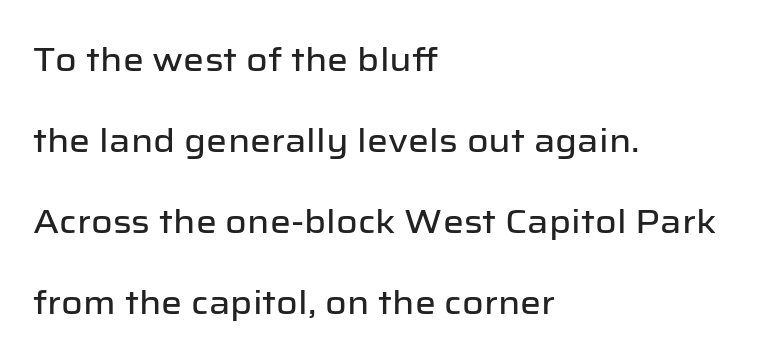
{"serif": "no", "italic": "no", "width": "normal", "stroke_contrast": "low", "x_height": "medium", "monospaced": "no", "underline": "no", "align": "left", "line_spacing": "loose", "line_spacing_ratio": 2.45, "letter_spacing": "normal", "letter_spacing_em": 0.0, "glyph_px": 33}
